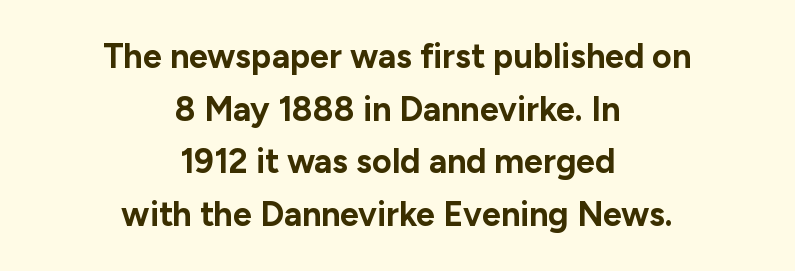
The image shows 34 px bold sans-serif type, upright; set centered, normal line spacing (1.55x), normal letter spacing, not underlined; low stroke contrast and a medium x-height.
